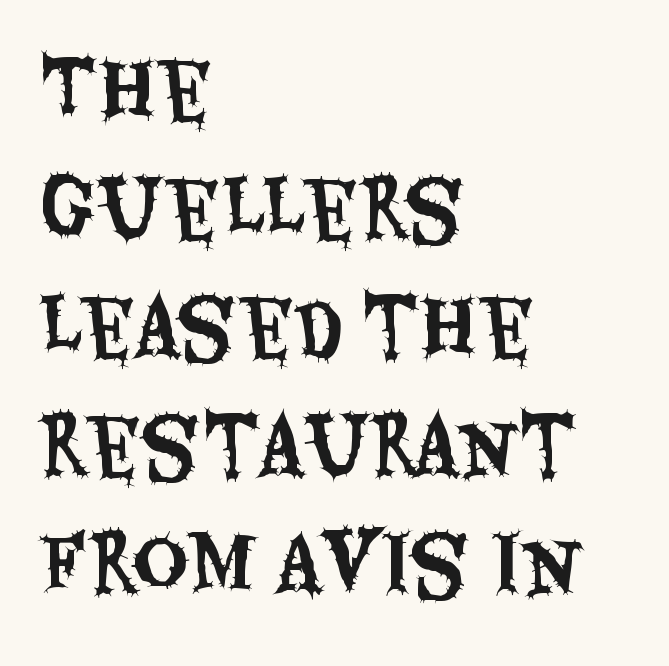
{"serif": "no", "italic": "no", "width": "condensed", "stroke_contrast": "medium", "x_height": "large", "monospaced": "no", "underline": "no", "align": "left", "line_spacing": "normal", "line_spacing_ratio": 1.56, "letter_spacing": "normal", "letter_spacing_em": 0.0, "glyph_px": 76}
